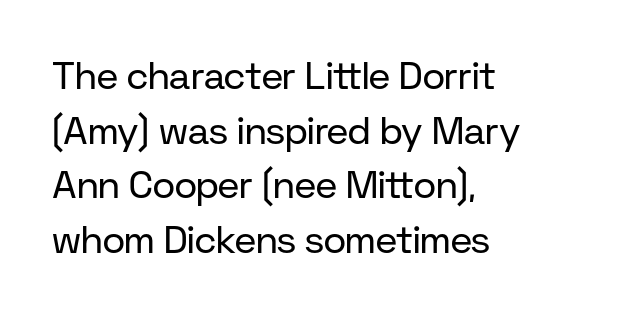
Q: Is the text bold? A: No.
Q: Is the text italic (slanted)? A: No, it is upright.
Q: Is the typeface a serif or a sans-serif typeface? A: Sans-serif.
Q: Is the text underlined? A: No.
Q: How is the paragraph aligned? A: Left-aligned.
Q: Is the spacing between letters normal or unusually wide? A: Normal.
Q: Is the spacing between lines tight, normal or loose? A: Normal.
Q: Width (condensed, normal, or wide)? A: Normal.
Q: Stroke contrast? A: Low.
Q: x-height? A: Medium.
Q: Monospaced? A: No.
